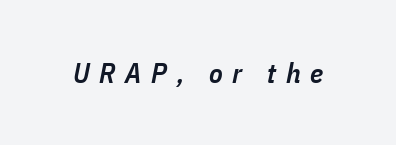
{"italic": "yes", "lean": "right", "slant_degrees": 11, "bold": "semi", "weight": "semibold", "width": "condensed", "stroke_contrast": "low", "x_height": "medium", "monospaced": "no", "underline": "no", "letter_spacing": "wide", "letter_spacing_em": 0.34, "glyph_px": 28}
